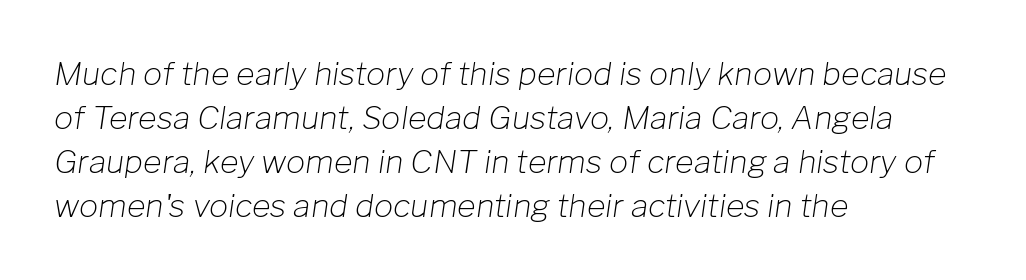
{"italic": "yes", "lean": "right", "slant_degrees": 8, "bold": "no", "weight": "light", "width": "normal", "stroke_contrast": "low", "x_height": "medium", "monospaced": "no", "underline": "no", "align": "left", "line_spacing": "normal", "line_spacing_ratio": 1.38, "letter_spacing": "normal", "letter_spacing_em": 0.0, "glyph_px": 32}
